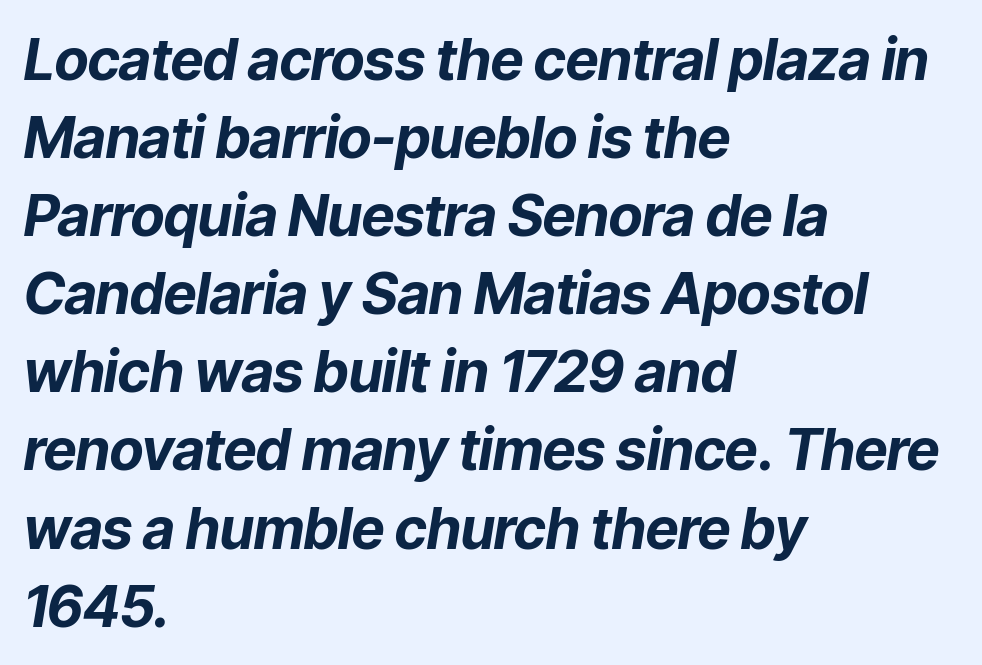
Q: Is the text bold? A: Yes.
Q: Is the text italic (slanted)? A: Yes, it leans right by about 9 degrees.
Q: Is the text underlined? A: No.
Q: How is the paragraph aligned? A: Left-aligned.
Q: Is the spacing between letters normal or unusually wide? A: Normal.
Q: Is the spacing between lines tight, normal or loose? A: Normal.
Q: Width (condensed, normal, or wide)? A: Normal.
Q: Stroke contrast? A: Low.
Q: x-height? A: Medium.
Q: Monospaced? A: No.
